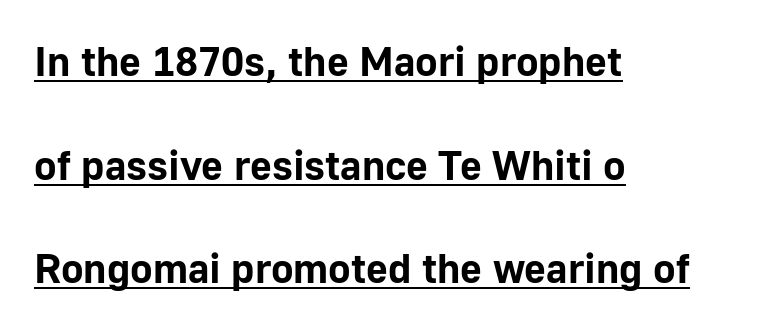
Q: Is the text bold? A: Yes.
Q: Is the text italic (slanted)? A: No, it is upright.
Q: Is the typeface a serif or a sans-serif typeface? A: Sans-serif.
Q: Is the text underlined? A: Yes.
Q: How is the paragraph aligned? A: Left-aligned.
Q: Is the spacing between letters normal or unusually wide? A: Normal.
Q: Is the spacing between lines tight, normal or loose? A: Loose.
Q: Width (condensed, normal, or wide)? A: Normal.
Q: Stroke contrast? A: Low.
Q: x-height? A: Medium.
Q: Monospaced? A: No.
